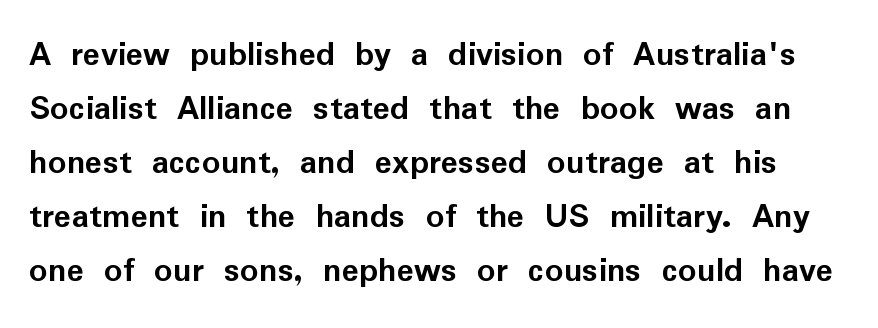
Q: Is the text bold? A: Yes.
Q: Is the text italic (slanted)? A: No, it is upright.
Q: Is the typeface a serif or a sans-serif typeface? A: Sans-serif.
Q: Is the text underlined? A: No.
Q: Is the spacing between letters normal or unusually wide? A: Normal.
Q: Is the spacing between lines tight, normal or loose? A: Normal.
Q: Width (condensed, normal, or wide)? A: Normal.
Q: Stroke contrast? A: Low.
Q: x-height? A: Medium.
Q: Monospaced? A: No.
